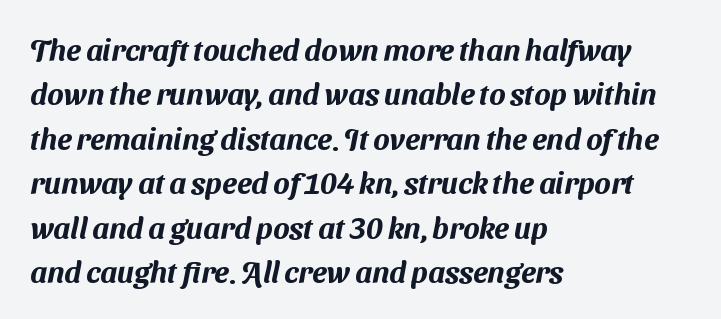
Q: Is the typeface a serif or a sans-serif typeface? A: Sans-serif.
Q: Is the text underlined? A: No.
Q: How is the paragraph aligned? A: Left-aligned.
Q: Is the spacing between letters normal or unusually wide? A: Normal.
Q: Is the spacing between lines tight, normal or loose? A: Normal.
Q: Width (condensed, normal, or wide)? A: Normal.
Q: Stroke contrast? A: Medium.
Q: x-height? A: Medium.
Q: Monospaced? A: No.
